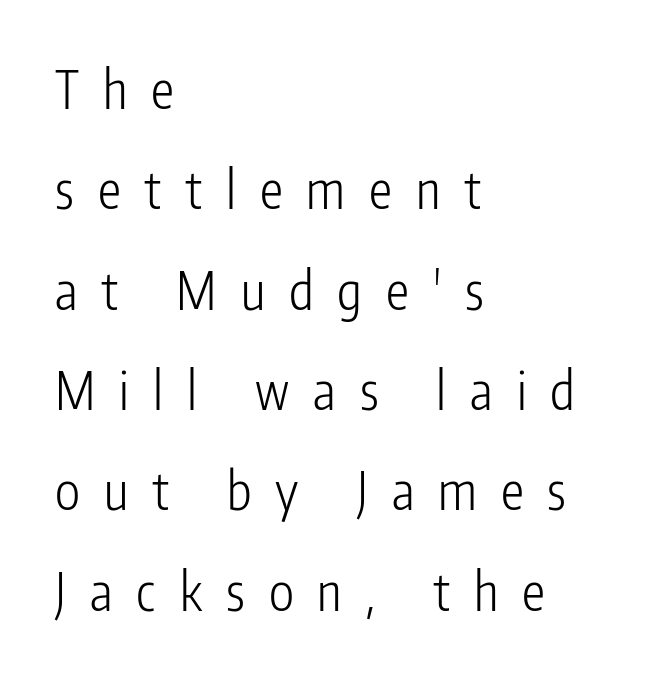
The image shows 52 px light, condensed sans-serif type, upright; set left-aligned, loose line spacing (1.93x), unusually wide letter spacing (+0.46 em), not underlined; low stroke contrast and a medium x-height.
